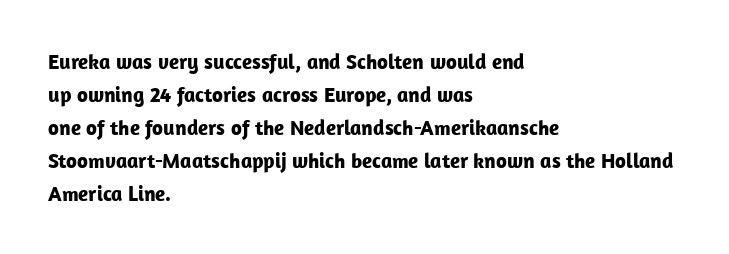
Q: Is the text bold? A: Yes.
Q: Is the text italic (slanted)? A: No, it is upright.
Q: Is the text underlined? A: No.
Q: How is the paragraph aligned? A: Left-aligned.
Q: Is the spacing between letters normal or unusually wide? A: Normal.
Q: Is the spacing between lines tight, normal or loose? A: Normal.
